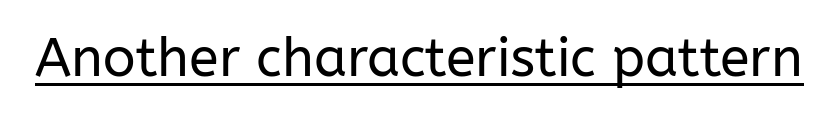
No letter is thick-stroked: the sample isn't bold. Default kerning and tracking; the words read as compact shapes. The face used here is proportionally spaced, like ordinary book or web type. Is there any slant? The stems are plumb.
